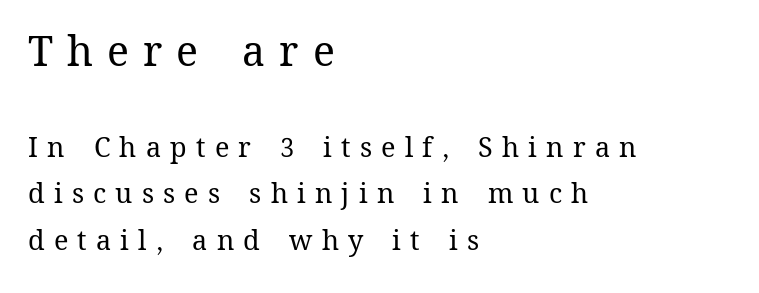
Q: Is the text bold? A: No.
Q: Is the text italic (slanted)? A: No, it is upright.
Q: Is the text underlined? A: No.
Q: How is the paragraph aligned? A: Left-aligned.
Q: Is the spacing between letters normal or unusually wide? A: Unusually wide.
Q: Which block of text is set in a larger size, the first (top) or the second (bottom)? A: The first (top) one.
Q: Width (condensed, normal, or wide)? A: Normal.
Q: Stroke contrast? A: Medium.
Q: x-height? A: Medium.
Q: Monospaced? A: No.
